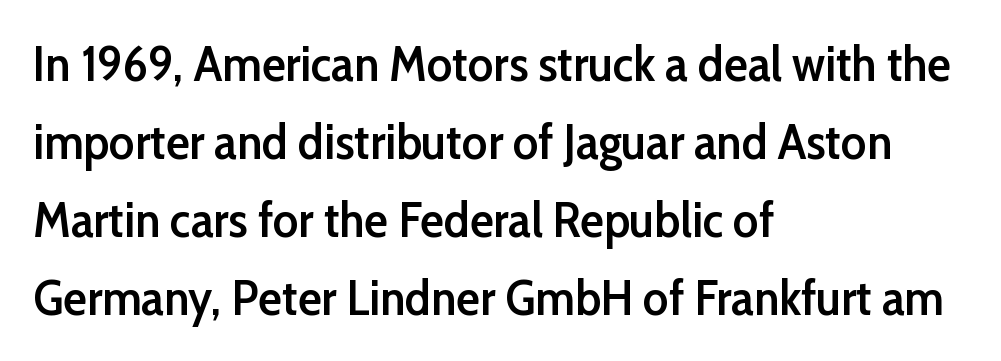
{"serif": "no", "italic": "no", "bold": "semi", "weight": "semibold", "width": "normal", "stroke_contrast": "low", "x_height": "medium", "monospaced": "no", "underline": "no", "align": "left", "line_spacing": "normal", "line_spacing_ratio": 1.59, "letter_spacing": "normal", "letter_spacing_em": 0.0, "glyph_px": 49}
